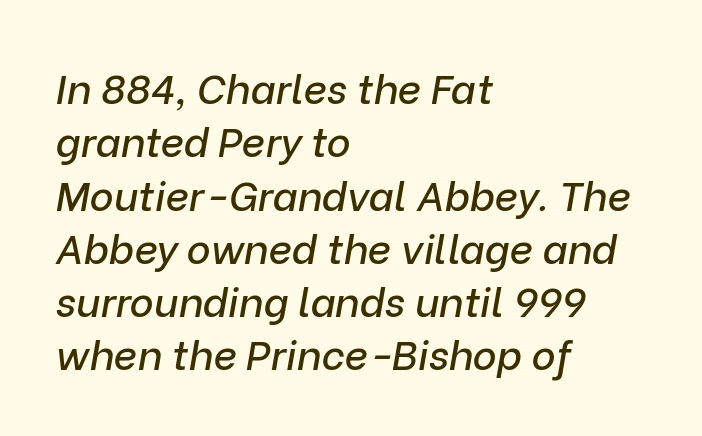
Q: Is the text italic (slanted)? A: Yes, it leans right by about 9 degrees.
Q: Is the text underlined? A: No.
Q: How is the paragraph aligned? A: Left-aligned.
Q: Is the spacing between letters normal or unusually wide? A: Normal.
Q: Is the spacing between lines tight, normal or loose? A: Normal.
Q: Width (condensed, normal, or wide)? A: Normal.
Q: Stroke contrast? A: Low.
Q: x-height? A: Medium.
Q: Monospaced? A: No.
